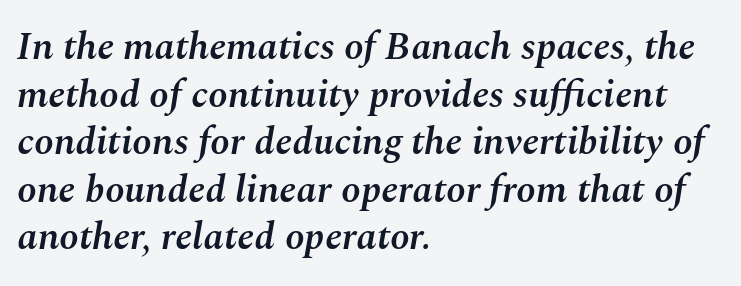
The image shows 39 px semibold type, italic (leaning right); set left-aligned, line spacing 1.22x, normal letter spacing, not underlined; medium stroke contrast and a medium x-height.
